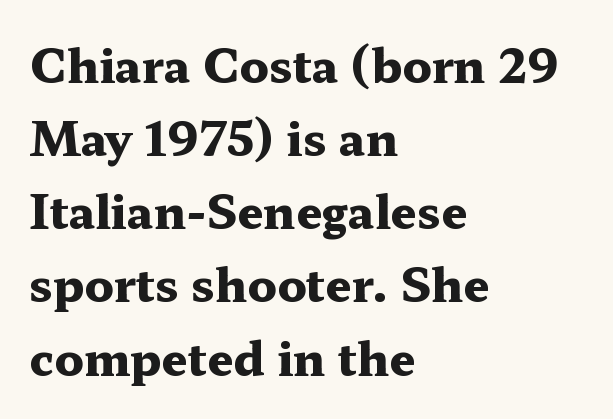
The image shows 46 px heavy, wide serif type, upright; set left-aligned, normal line spacing (1.59x), normal letter spacing, not underlined; medium stroke contrast and a medium x-height.
